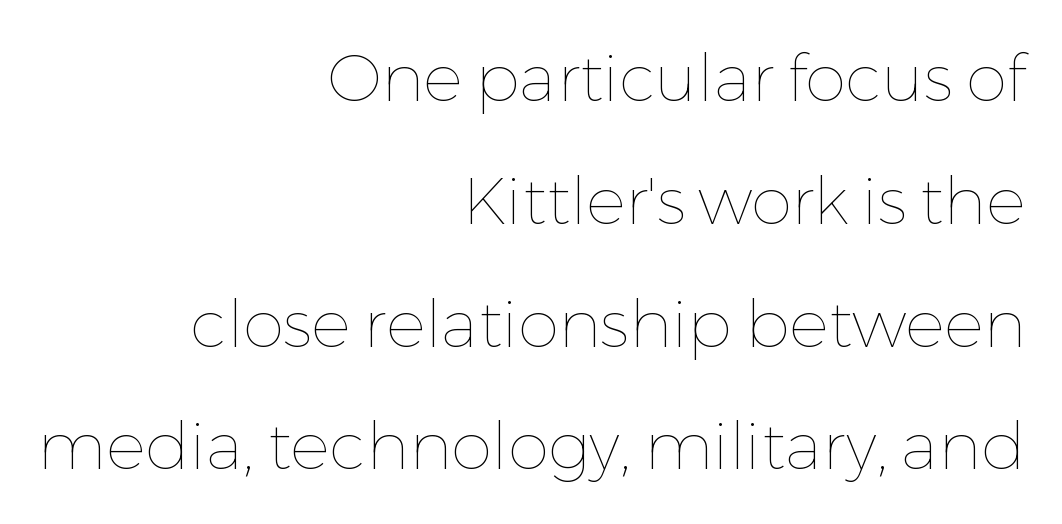
The image shows 66 px thin type, upright; set right-aligned, line spacing 1.86x, normal letter spacing, not underlined; low stroke contrast and a medium x-height.
